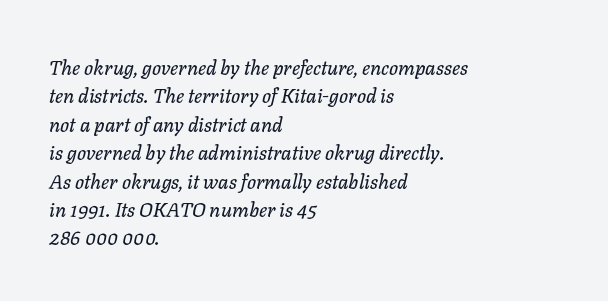
{"italic": "yes", "lean": "right", "slant_degrees": 11, "underline": "no", "align": "left", "line_spacing": "normal", "line_spacing_ratio": 1.42, "letter_spacing": "normal", "letter_spacing_em": 0.0, "glyph_px": 20}
